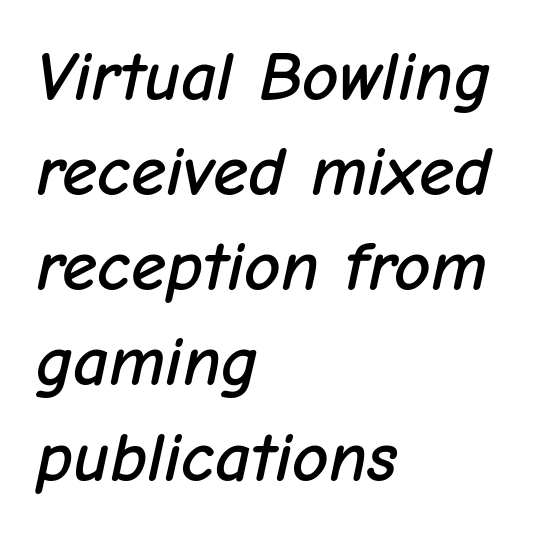
{"italic": "yes", "lean": "right", "slant_degrees": 12, "width": "normal", "stroke_contrast": "low", "x_height": "medium", "monospaced": "no", "underline": "no", "align": "left", "line_spacing": "normal", "line_spacing_ratio": 1.34, "letter_spacing": "normal", "letter_spacing_em": 0.0, "glyph_px": 71}
